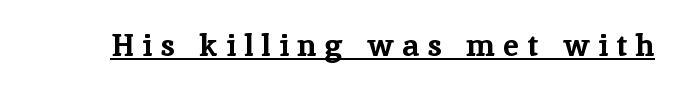
{"serif": "yes", "italic": "no", "bold": "yes", "weight": "bold", "width": "normal", "stroke_contrast": "low", "x_height": "medium", "monospaced": "no", "underline": "yes", "letter_spacing": "wide", "letter_spacing_em": 0.27, "glyph_px": 31}
